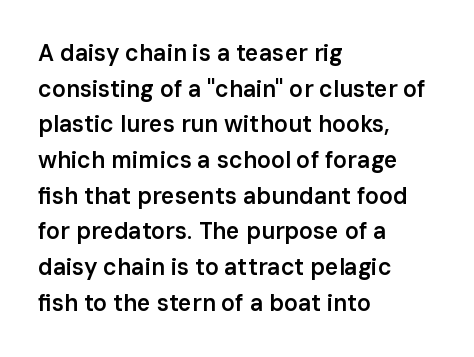
Q: Is the text bold? A: Semi-bold.
Q: Is the text italic (slanted)? A: No, it is upright.
Q: Is the text underlined? A: No.
Q: How is the paragraph aligned? A: Left-aligned.
Q: Is the spacing between letters normal or unusually wide? A: Normal.
Q: Is the spacing between lines tight, normal or loose? A: Normal.
